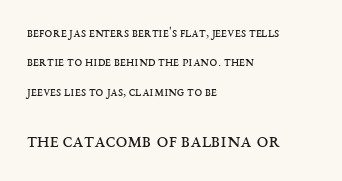
The image shows 21 px text type, upright; set left-aligned, loose line spacing (2.09x), normal letter spacing, not underlined; the second (bottom) block is 1.5x larger.
